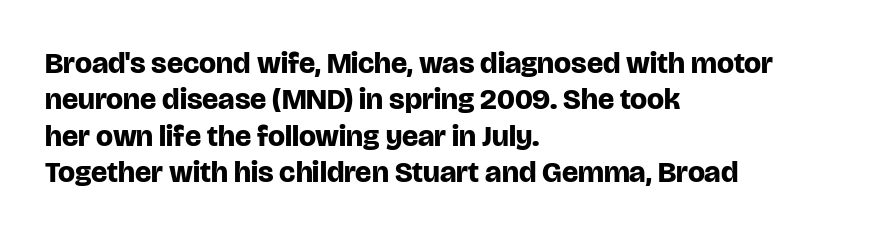
Q: Is the text bold? A: Yes.
Q: Is the text italic (slanted)? A: No, it is upright.
Q: Is the typeface a serif or a sans-serif typeface? A: Sans-serif.
Q: Is the text underlined? A: No.
Q: How is the paragraph aligned? A: Left-aligned.
Q: Is the spacing between letters normal or unusually wide? A: Normal.
Q: Width (condensed, normal, or wide)? A: Normal.
Q: Stroke contrast? A: Low.
Q: x-height? A: Large.
Q: Monospaced? A: No.
